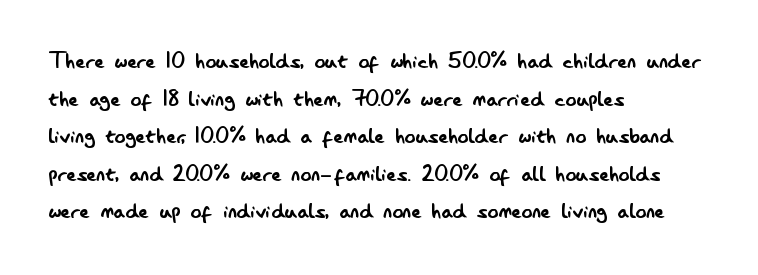
{"italic": "no", "bold": "no", "underline": "no", "align": "left", "line_spacing": "normal", "line_spacing_ratio": 1.39, "letter_spacing": "normal", "letter_spacing_em": 0.0, "glyph_px": 27}
